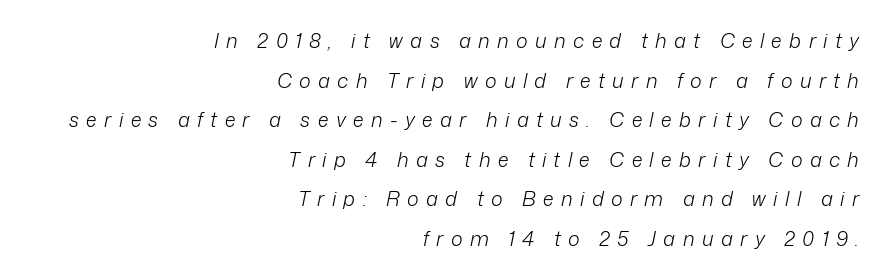
{"italic": "yes", "lean": "right", "slant_degrees": 12, "bold": "no", "underline": "no", "align": "right", "line_spacing": "loose", "line_spacing_ratio": 1.98, "letter_spacing": "wide", "letter_spacing_em": 0.37, "glyph_px": 20}
